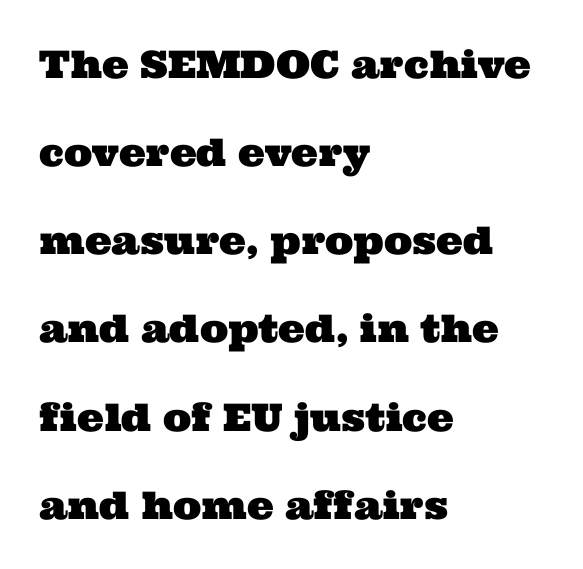
{"serif": "yes", "width": "wide", "stroke_contrast": "medium", "x_height": "medium", "monospaced": "no", "underline": "no", "align": "left", "line_spacing": "loose", "line_spacing_ratio": 2.32, "letter_spacing": "normal", "letter_spacing_em": 0.0, "glyph_px": 38}
